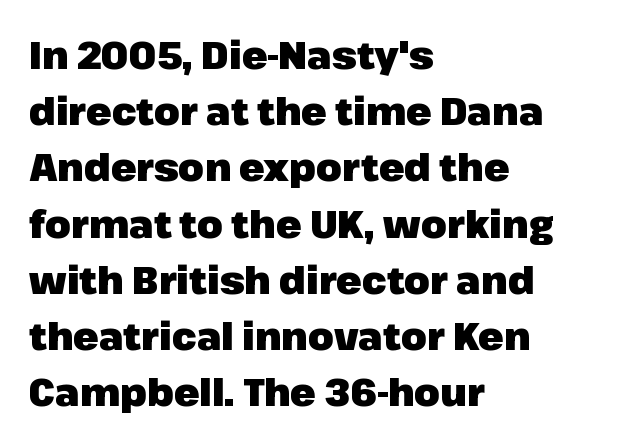
Q: Is the text bold? A: Yes.
Q: Is the text italic (slanted)? A: No, it is upright.
Q: Is the typeface a serif or a sans-serif typeface? A: Sans-serif.
Q: Is the text underlined? A: No.
Q: How is the paragraph aligned? A: Left-aligned.
Q: Is the spacing between letters normal or unusually wide? A: Normal.
Q: Is the spacing between lines tight, normal or loose? A: Normal.
Q: Width (condensed, normal, or wide)? A: Normal.
Q: Stroke contrast? A: Low.
Q: x-height? A: Medium.
Q: Monospaced? A: No.
